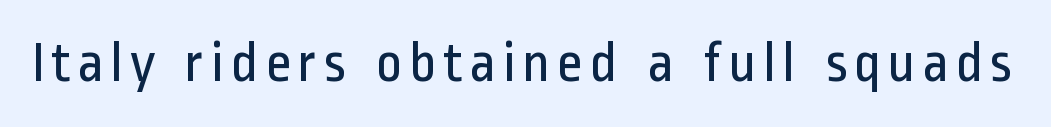
Unmarked baselines from the first word to the last. The lettering holds an erect, upright posture throughout. Counters stay open thanks to moderate or lighter strokes. Here the designer chose a conventional face with non-uniform glyph widths. Letterform terminals end flat and unadorned throughout the passage.
